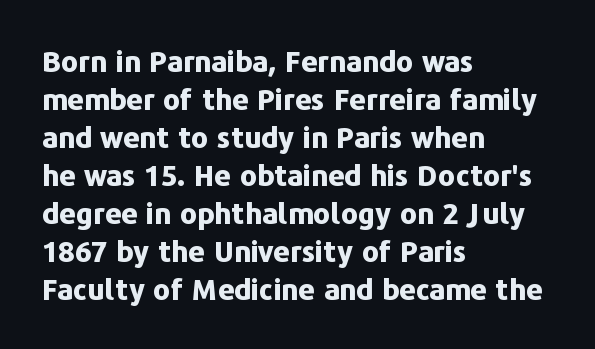
Q: Is the text bold? A: Yes.
Q: Is the text italic (slanted)? A: No, it is upright.
Q: Is the typeface a serif or a sans-serif typeface? A: Sans-serif.
Q: Is the text underlined? A: No.
Q: How is the paragraph aligned? A: Left-aligned.
Q: Is the spacing between letters normal or unusually wide? A: Normal.
Q: Is the spacing between lines tight, normal or loose? A: Normal.
Q: Width (condensed, normal, or wide)? A: Normal.
Q: Stroke contrast? A: Low.
Q: x-height? A: Medium.
Q: Monospaced? A: No.
